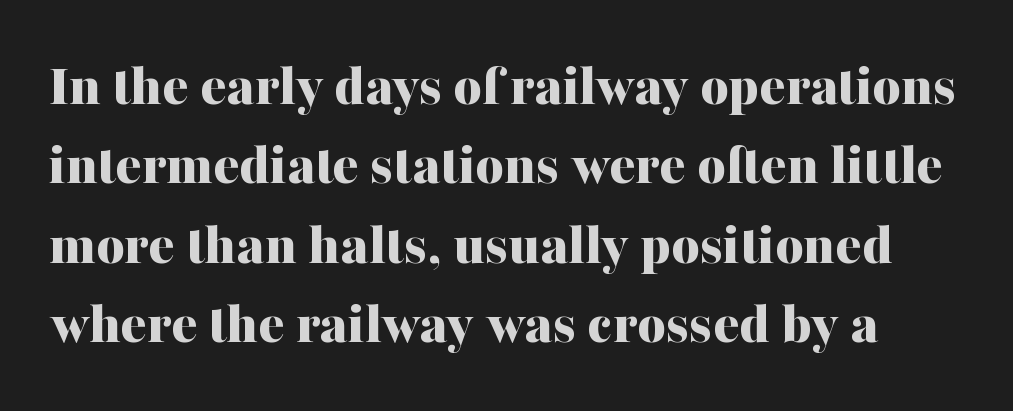
Chunky letters — that's bold for sure. Letterform terminals end in serifs throughout the passage. Baseline-to-baseline distance is the conventional proportion of letter height. Look at the tracking — it's just the regular setting, nothing added.
